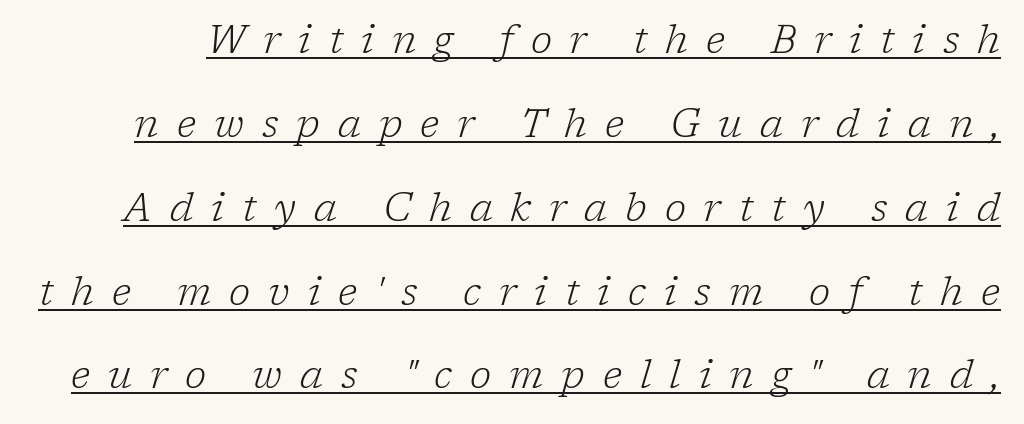
Q: Is the text bold? A: No.
Q: Is the text italic (slanted)? A: Yes, it leans right by about 17 degrees.
Q: Is the typeface a serif or a sans-serif typeface? A: Serif.
Q: Is the text underlined? A: Yes.
Q: Is the spacing between letters normal or unusually wide? A: Unusually wide.
Q: Is the spacing between lines tight, normal or loose? A: Loose.
Q: Width (condensed, normal, or wide)? A: Normal.
Q: Stroke contrast? A: Low.
Q: x-height? A: Medium.
Q: Monospaced? A: No.
